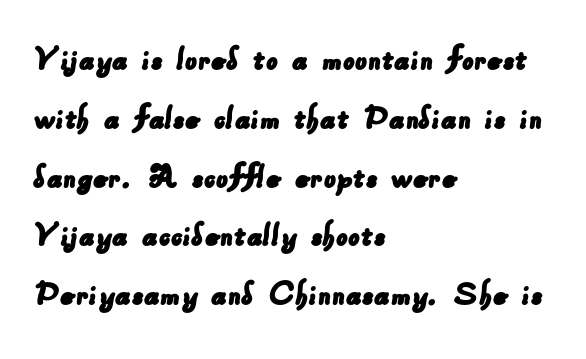
Q: Is the typeface a serif or a sans-serif typeface? A: Sans-serif.
Q: Is the text underlined? A: No.
Q: How is the paragraph aligned? A: Left-aligned.
Q: Is the spacing between letters normal or unusually wide? A: Normal.
Q: Is the spacing between lines tight, normal or loose? A: Normal.
Q: Width (condensed, normal, or wide)? A: Normal.
Q: Stroke contrast? A: Low.
Q: x-height? A: Small.
Q: Monospaced? A: No.
